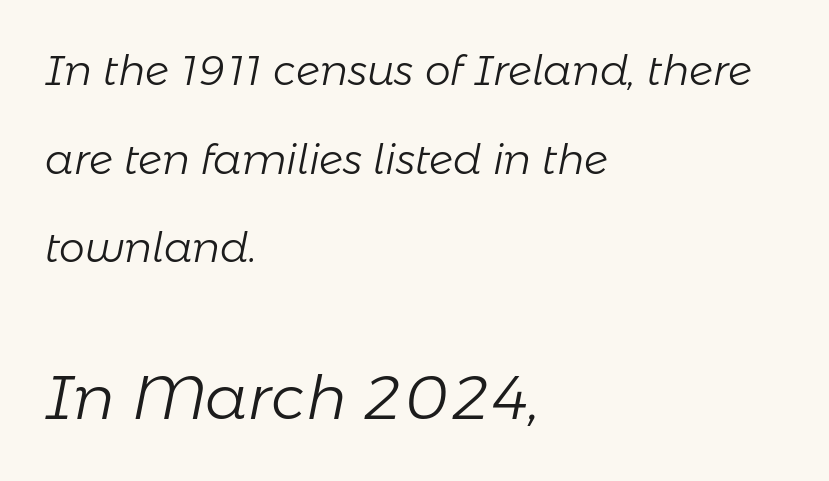
Words appear dense and cohesive because spacing is normal. Type without underlining. Line starts are locked; line ends wander. The axis of the letterforms is tilted away from vertical. These two chunks differ in scale, with the bottom chunk taking the larger measure. These lines are rendered in a variable-pitch font.
